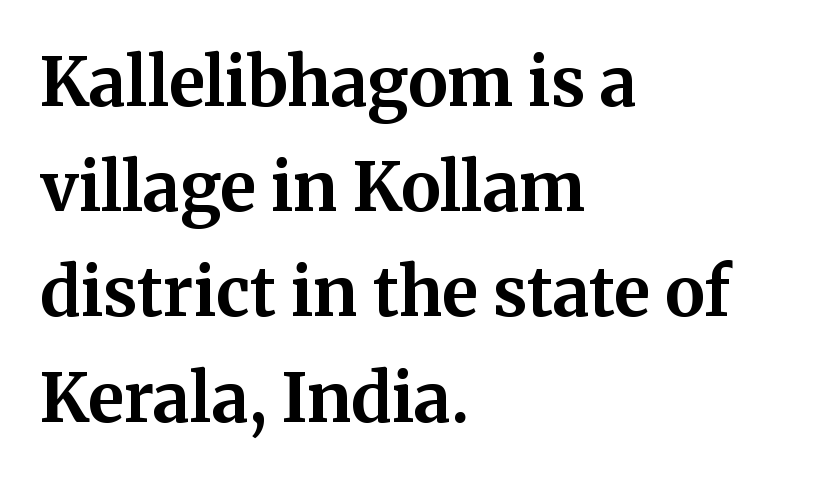
{"serif": "yes", "italic": "no", "bold": "yes", "weight": "bold", "width": "normal", "stroke_contrast": "medium", "x_height": "medium", "monospaced": "no", "underline": "no", "align": "left", "line_spacing": "normal", "line_spacing_ratio": 1.57, "letter_spacing": "normal", "letter_spacing_em": 0.0, "glyph_px": 67}
